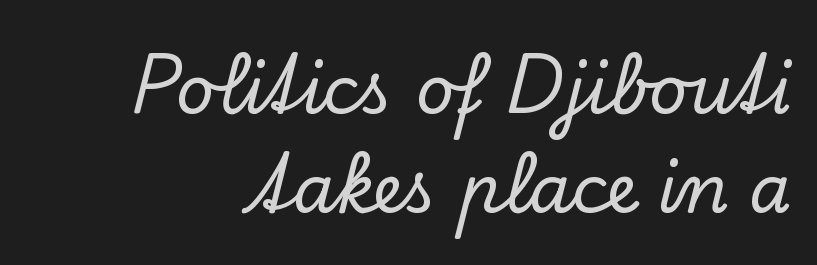
The image shows 67 px serif type; set normal line spacing (1.48x), normal letter spacing, not underlined; low stroke contrast and a small x-height.
